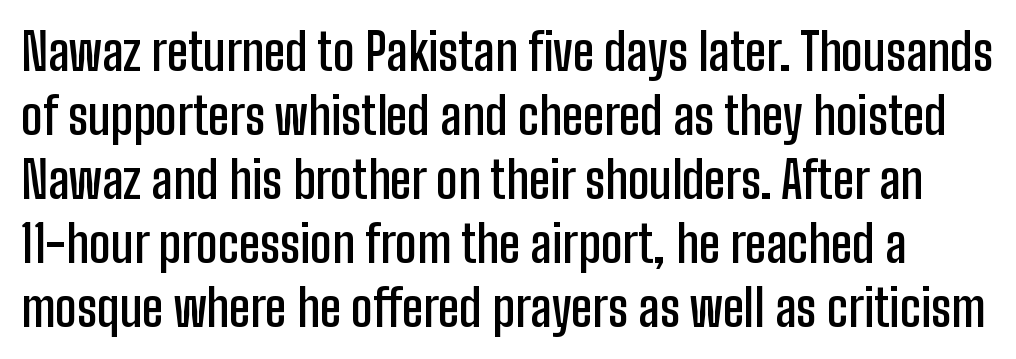
{"serif": "no", "italic": "no", "bold": "semi", "weight": "semibold", "width": "condensed", "stroke_contrast": "low", "x_height": "medium", "monospaced": "no", "underline": "no", "line_spacing": "normal", "line_spacing_ratio": 1.28, "letter_spacing": "normal", "letter_spacing_em": 0.0, "glyph_px": 50}
